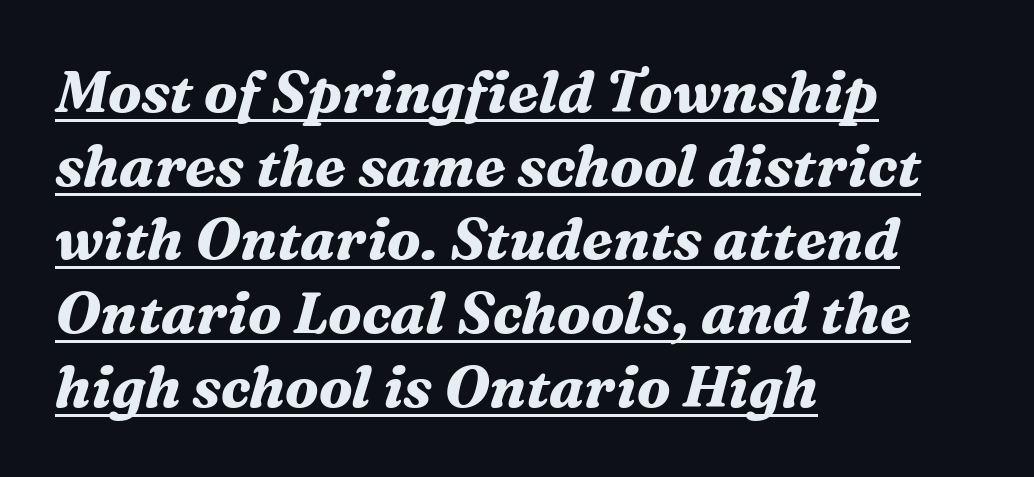
Q: Is the text bold? A: Yes.
Q: Is the text italic (slanted)? A: Yes, it leans right by about 16 degrees.
Q: Is the typeface a serif or a sans-serif typeface? A: Serif.
Q: Is the text underlined? A: Yes.
Q: How is the paragraph aligned? A: Left-aligned.
Q: Is the spacing between letters normal or unusually wide? A: Normal.
Q: Is the spacing between lines tight, normal or loose? A: Normal.
Q: Width (condensed, normal, or wide)? A: Normal.
Q: Stroke contrast? A: Medium.
Q: x-height? A: Medium.
Q: Monospaced? A: No.
